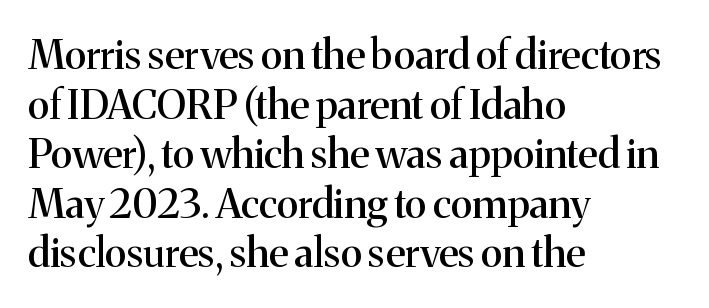
Every row of glyphs begins at an identical x-position on the left. Underlining? Definitely not there. Rendered with straight, roman letterforms. How are the letters spaced? Ordinarily, with no added tracking.
